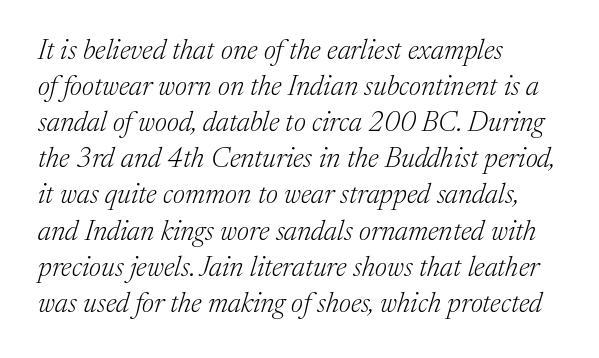
Q: Is the text bold? A: No.
Q: Is the text italic (slanted)? A: Yes, it leans right by about 17 degrees.
Q: Is the typeface a serif or a sans-serif typeface? A: Serif.
Q: Is the text underlined? A: No.
Q: How is the paragraph aligned? A: Left-aligned.
Q: Is the spacing between letters normal or unusually wide? A: Normal.
Q: Is the spacing between lines tight, normal or loose? A: Normal.
Q: Width (condensed, normal, or wide)? A: Normal.
Q: Stroke contrast? A: Medium.
Q: x-height? A: Medium.
Q: Monospaced? A: No.
